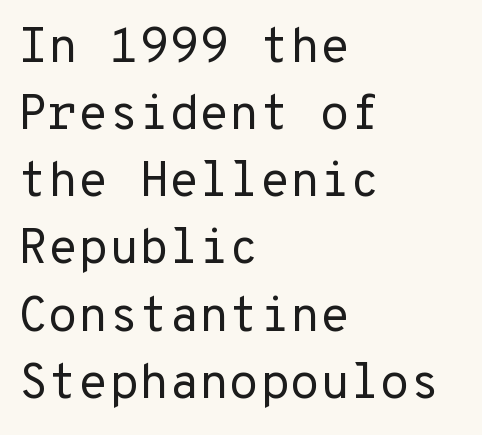
{"serif": "no", "italic": "no", "bold": "no", "weight": "regular", "width": "normal", "stroke_contrast": "low", "x_height": "medium", "monospaced": "yes", "underline": "no", "align": "left", "line_spacing": "normal", "line_spacing_ratio": 1.37, "letter_spacing": "normal", "letter_spacing_em": 0.0, "glyph_px": 49}
